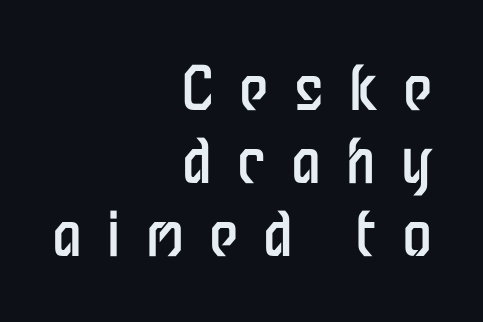
{"serif": "no", "italic": "no", "bold": "no", "weight": "regular", "width": "condensed", "stroke_contrast": "low", "x_height": "medium", "monospaced": "no", "underline": "no", "align": "right", "line_spacing_ratio": 1.22, "letter_spacing": "wide", "letter_spacing_em": 0.42, "glyph_px": 60}
